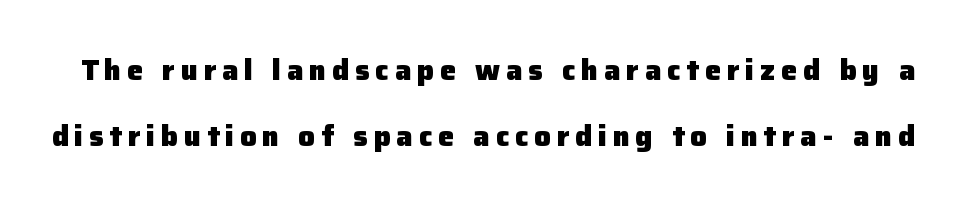
Q: Is the text bold? A: Yes.
Q: Is the text italic (slanted)? A: No, it is upright.
Q: Is the typeface a serif or a sans-serif typeface? A: Sans-serif.
Q: Is the text underlined? A: No.
Q: Is the spacing between letters normal or unusually wide? A: Unusually wide.
Q: Is the spacing between lines tight, normal or loose? A: Loose.
Q: Width (condensed, normal, or wide)? A: Normal.
Q: Stroke contrast? A: Low.
Q: x-height? A: Medium.
Q: Monospaced? A: No.
